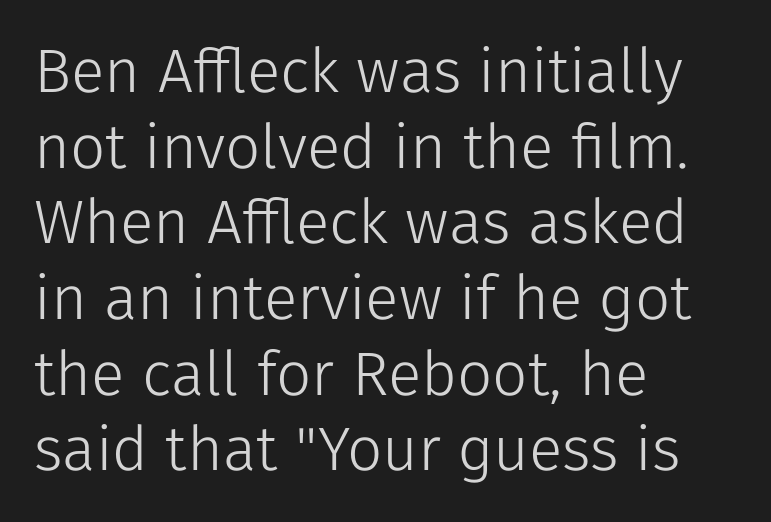
These lines are rendered in a variable-pitch font. Leftover space on each line is placed entirely after the last word. Font category for this specimen: sans-serif. Descenders are the only things crossing below the line.
